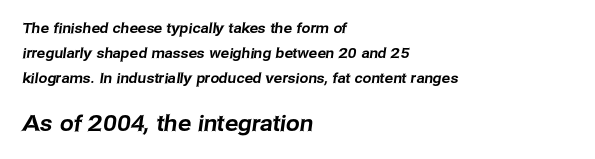
{"underline": "no", "align": "left", "line_spacing_ratio": 1.77, "letter_spacing": "normal", "letter_spacing_em": 0.0, "larger_block": "second", "size_ratio": 1.57, "glyph_px": 22}
